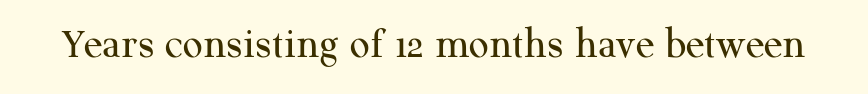
{"serif": "yes", "italic": "no", "bold": "no", "weight": "regular", "width": "normal", "stroke_contrast": "medium", "x_height": "medium", "monospaced": "no", "underline": "no", "letter_spacing": "normal", "letter_spacing_em": 0.0, "glyph_px": 44}
